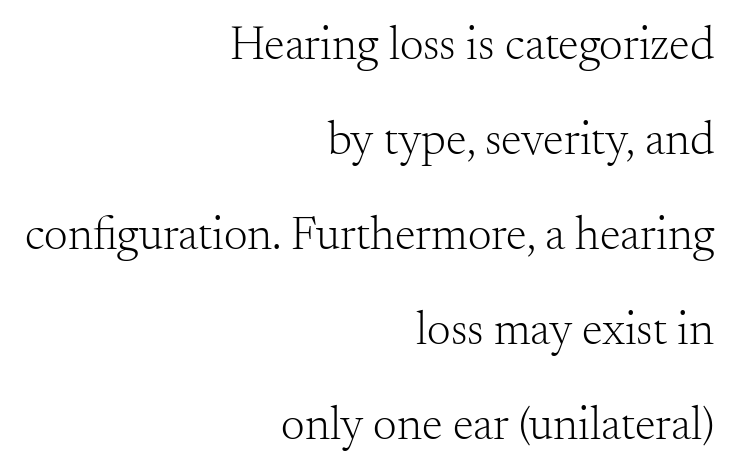
The image shows 47 px light serif type, upright; set right-aligned, loose line spacing (2.02x), normal letter spacing, not underlined; medium stroke contrast and a small x-height.
